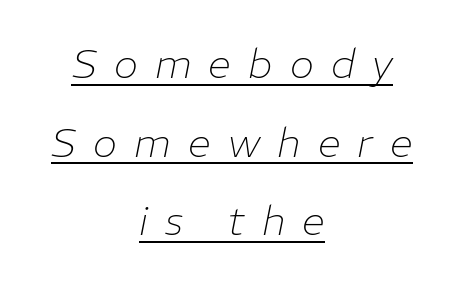
Q: Is the text bold? A: No.
Q: Is the text italic (slanted)? A: Yes, it leans right by about 11 degrees.
Q: Is the text underlined? A: Yes.
Q: How is the paragraph aligned? A: Centered.
Q: Is the spacing between letters normal or unusually wide? A: Unusually wide.
Q: Is the spacing between lines tight, normal or loose? A: Loose.
Q: Width (condensed, normal, or wide)? A: Normal.
Q: Stroke contrast? A: Low.
Q: x-height? A: Medium.
Q: Monospaced? A: No.
